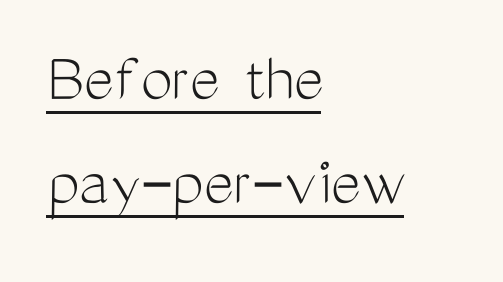
Default kerning and tracking; the words read as compact shapes. This sample has the flowing, uneven cadence of proportional lettering. Leftover space on each line is placed entirely after the last word. The letters stand upright; this is a roman face. Weight: not bold — regular or lighter.
